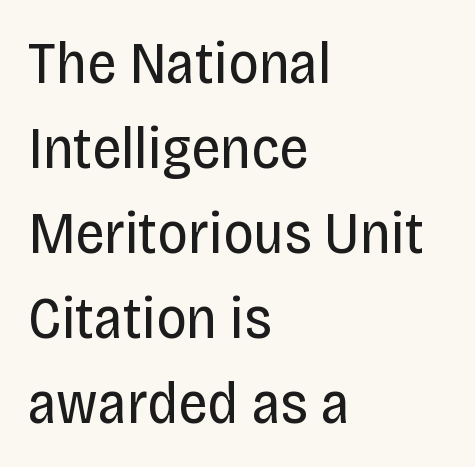
Q: Is the text bold? A: No.
Q: Is the text italic (slanted)? A: No, it is upright.
Q: Is the typeface a serif or a sans-serif typeface? A: Sans-serif.
Q: Is the text underlined? A: No.
Q: How is the paragraph aligned? A: Left-aligned.
Q: Is the spacing between letters normal or unusually wide? A: Normal.
Q: Is the spacing between lines tight, normal or loose? A: Normal.
Q: Width (condensed, normal, or wide)? A: Condensed.
Q: Stroke contrast? A: Low.
Q: x-height? A: Large.
Q: Monospaced? A: No.
